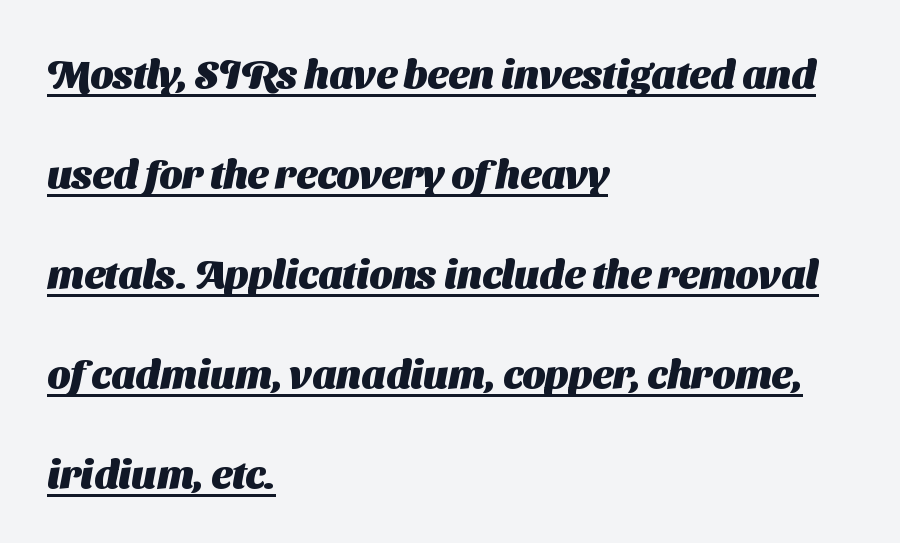
The image shows 40 px heavy sans-serif type; set left-aligned, loose line spacing (2.5x), normal letter spacing, underlined; medium stroke contrast and a medium x-height.
